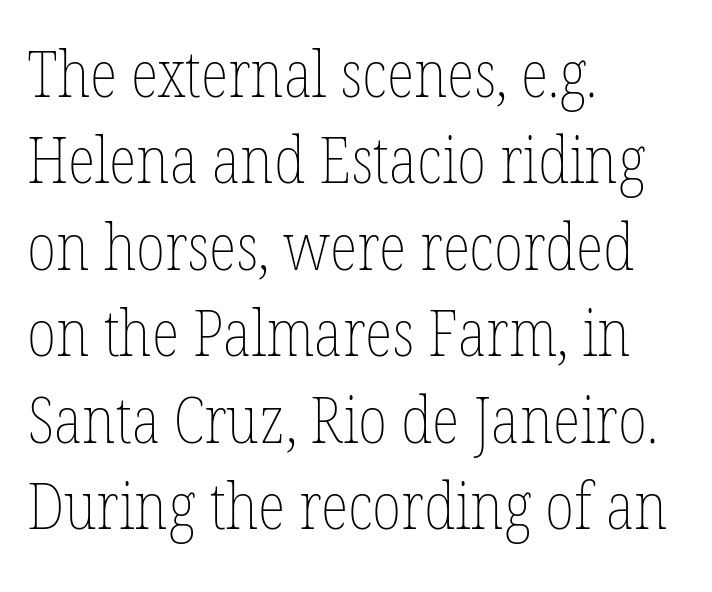
Letters rest on an invisible, unmarked baseline. Looks like regular typesetting: each glyph gets only the width it needs. Short note: letters normally spaced. Quick note: not italic, upright.
